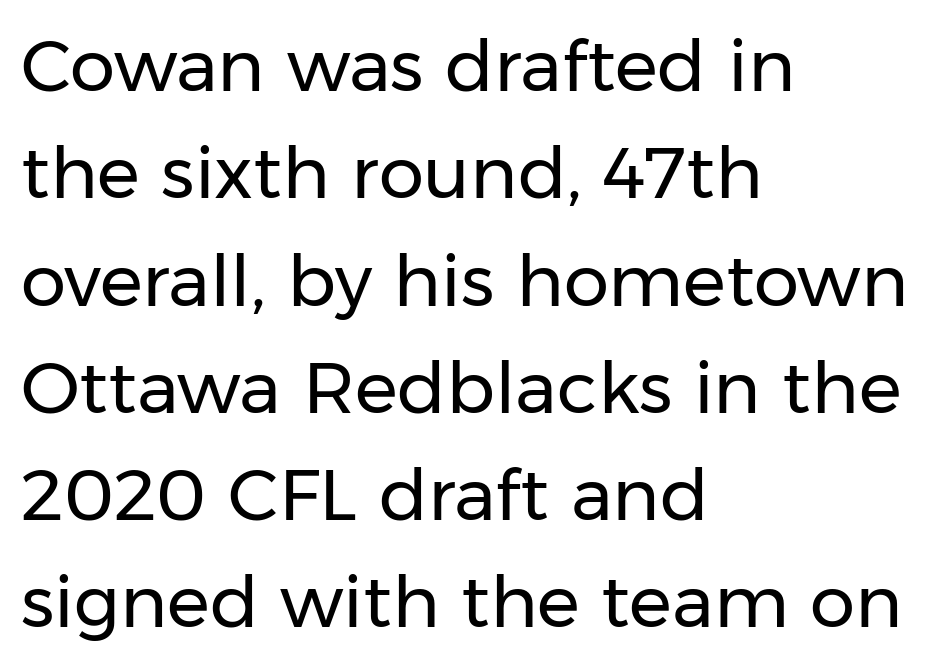
The image shows 72 px regular-weight sans-serif type, upright; set left-aligned, normal line spacing (1.49x), normal letter spacing, not underlined; low stroke contrast and a medium x-height.
